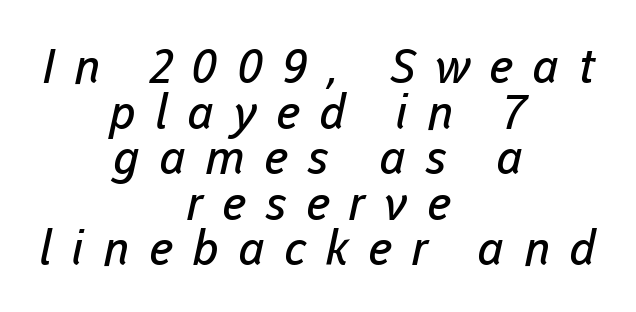
Q: Is the text bold? A: No.
Q: Is the typeface a serif or a sans-serif typeface? A: Sans-serif.
Q: Is the text underlined? A: No.
Q: How is the paragraph aligned? A: Centered.
Q: Is the spacing between letters normal or unusually wide? A: Unusually wide.
Q: Is the spacing between lines tight, normal or loose? A: Tight.
Q: Width (condensed, normal, or wide)? A: Normal.
Q: Stroke contrast? A: Low.
Q: x-height? A: Medium.
Q: Monospaced? A: No.
